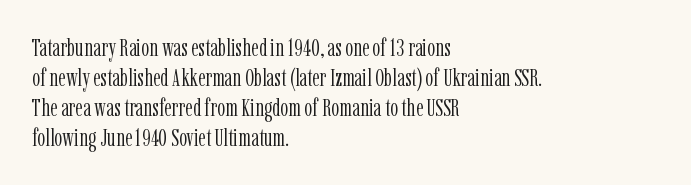
{"italic": "no", "bold": "no", "underline": "no", "align": "left", "line_spacing_ratio": 1.2, "letter_spacing": "normal", "letter_spacing_em": 0.0, "glyph_px": 25}
